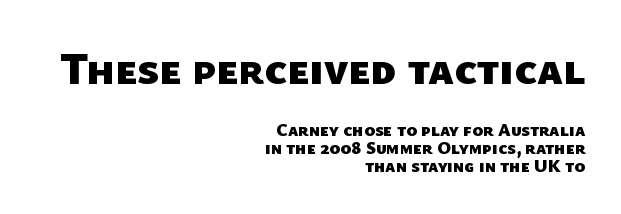
Strong, thick strokes mark this as bold type. The rendering uses natural spacing where letterforms have individual widths. What kind of face is this? One without serifs — a sans. The space beneath each line is pristine and unruled. Compared with typical body copy, the letter spacing here is the same.
